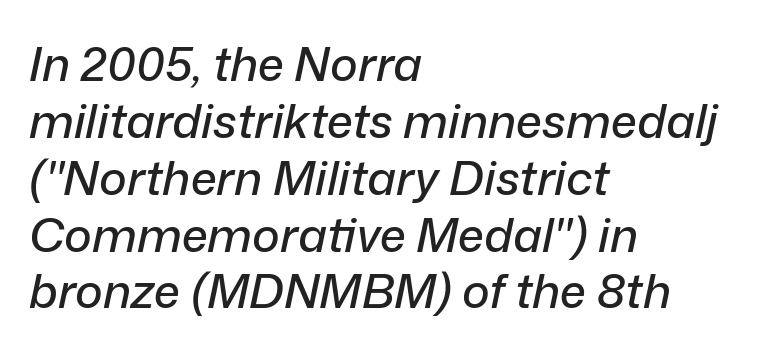
The image shows 47 px text type, italic (leaning right); set left-aligned, line spacing 1.21x, normal letter spacing, not underlined; low stroke contrast and a medium x-height.
